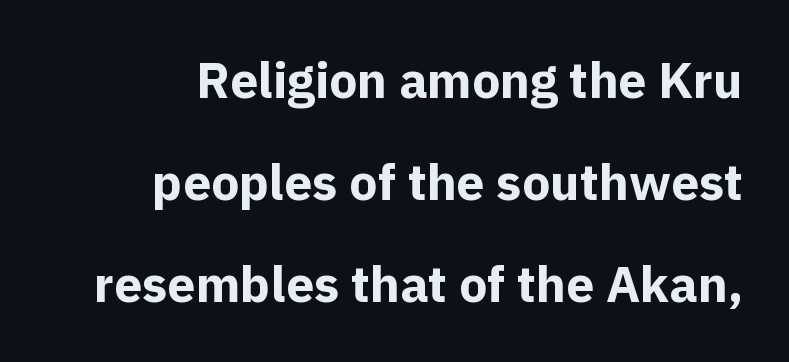
The image shows 50 px bold sans-serif type, upright; set right-aligned, loose line spacing (2.04x), normal letter spacing, not underlined; a medium x-height.
